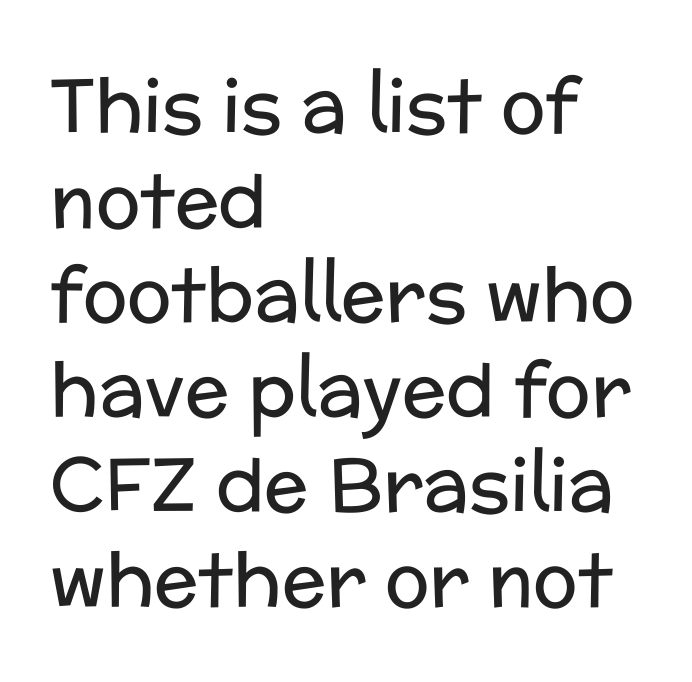
The paragraph shown leans on its left margin. Type style note: lacks serifs. Note the varied advance widths — an 'i' is clearly narrower than an 'm'. Check under the words: just untouched page. When letters stand straight like this, we call the style roman or upright.
